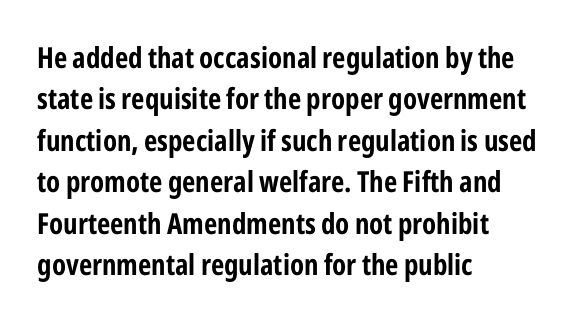
The rows are spaced the way most documents space them. Tracking value appears to be zero — textbook default spacing. No italicization has been applied; the sample stays upright. Each row of text sits above clean, open space.
